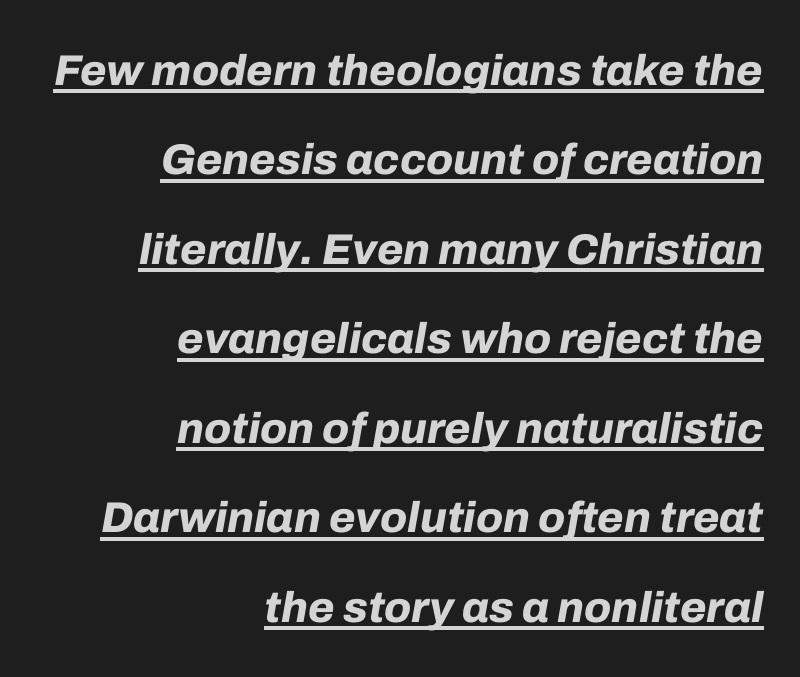
Q: Is the text bold? A: Yes.
Q: Is the text italic (slanted)? A: Yes, it leans right by about 10 degrees.
Q: Is the text underlined? A: Yes.
Q: How is the paragraph aligned? A: Right-aligned.
Q: Is the spacing between letters normal or unusually wide? A: Normal.
Q: Is the spacing between lines tight, normal or loose? A: Loose.
Q: Width (condensed, normal, or wide)? A: Normal.
Q: Stroke contrast? A: Low.
Q: x-height? A: Medium.
Q: Monospaced? A: No.
